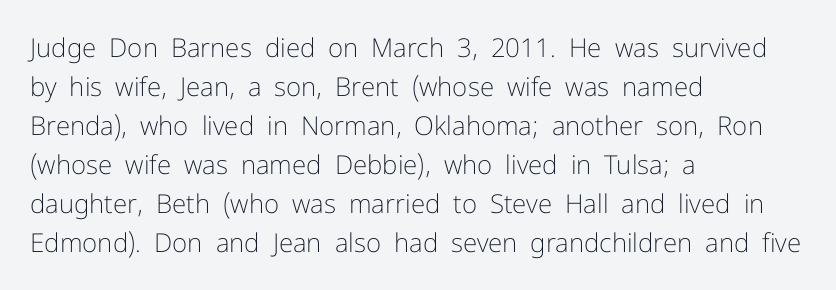
The image shows 26 px text type, upright; set left-aligned, normal line spacing (1.5x), normal letter spacing, not underlined.
